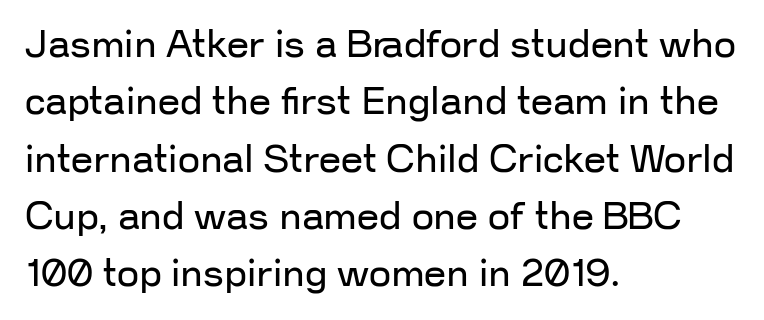
{"serif": "no", "italic": "no", "bold": "no", "weight": "regular", "width": "normal", "stroke_contrast": "low", "x_height": "medium", "monospaced": "no", "underline": "no", "align": "left", "line_spacing": "normal", "line_spacing_ratio": 1.47, "letter_spacing": "normal", "letter_spacing_em": 0.0, "glyph_px": 39}
